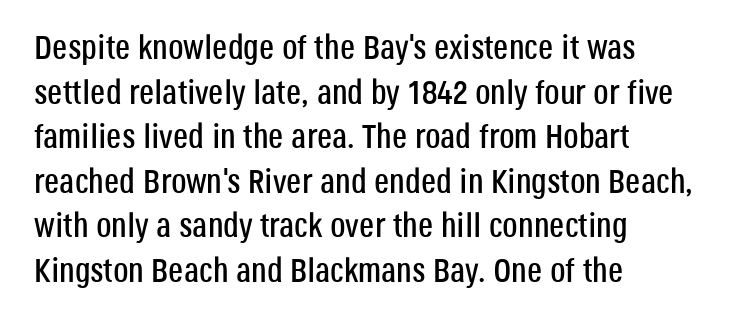
The image shows 34 px condensed sans-serif type, upright; set left-aligned, normal line spacing (1.31x), normal letter spacing, not underlined; low stroke contrast and a large x-height.
